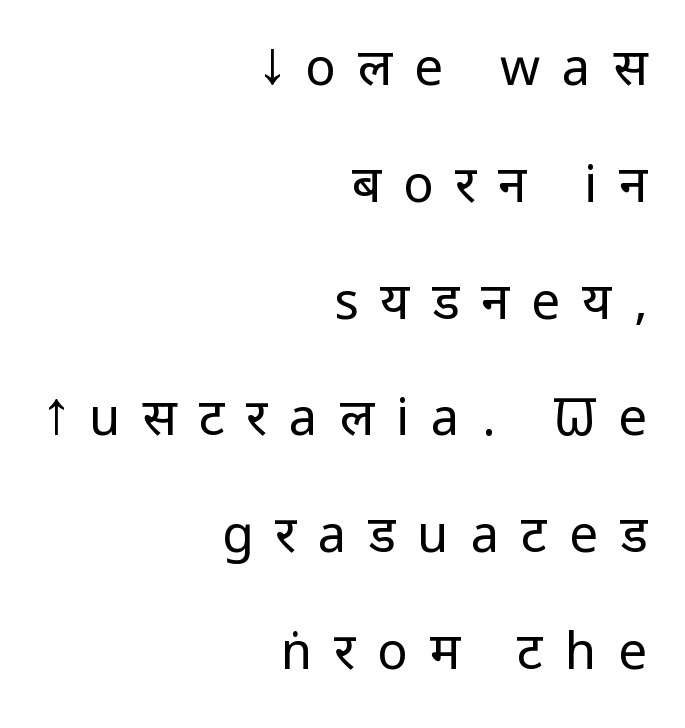
The image shows 51 px regular-weight, condensed sans-serif type, upright; set right-aligned, loose line spacing (2.29x), unusually wide letter spacing (+0.43 em), not underlined; low stroke contrast and a large x-height.
